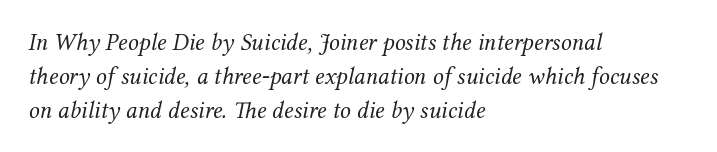
This block has exactly the height ordinary leading produces. Designer's note — italics engaged. This rendering uses left alignment, leaving the right contour irregular. Descenders hang freely into open space. Weight: regular or lighter.
